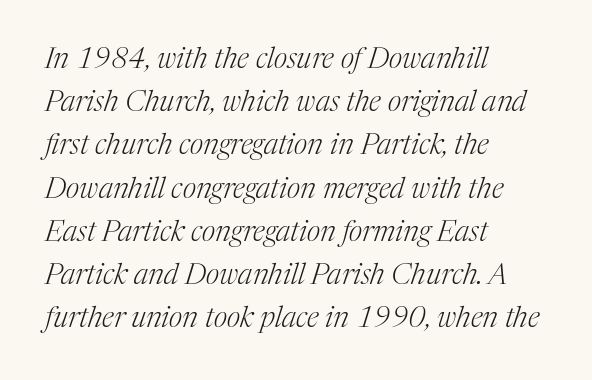
The image shows 29 px light serif type, italic (leaning right); set left-aligned, normal line spacing (1.49x), normal letter spacing, not underlined; medium stroke contrast and a medium x-height.
